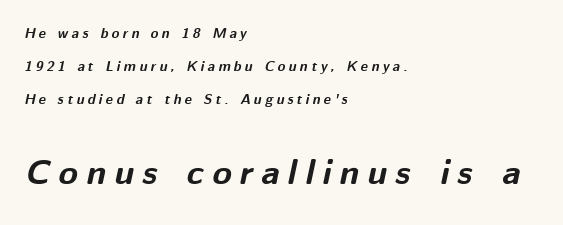
The image shows 35 px bold type, italic (leaning right); set left-aligned, loose line spacing (2.35x), unusually wide letter spacing (+0.24 em), not underlined; the second (bottom) block is 2.5x larger; medium stroke contrast and a medium x-height.
